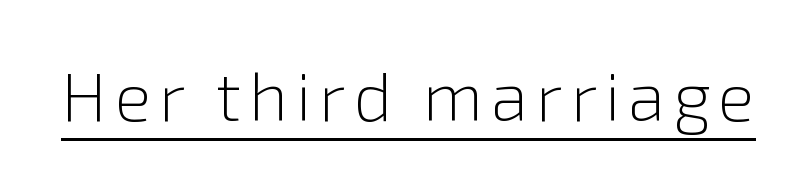
Q: Is the text bold? A: No.
Q: Is the text italic (slanted)? A: No, it is upright.
Q: Is the typeface a serif or a sans-serif typeface? A: Sans-serif.
Q: Is the text underlined? A: Yes.
Q: Width (condensed, normal, or wide)? A: Normal.
Q: x-height? A: Medium.
Q: Monospaced? A: No.
